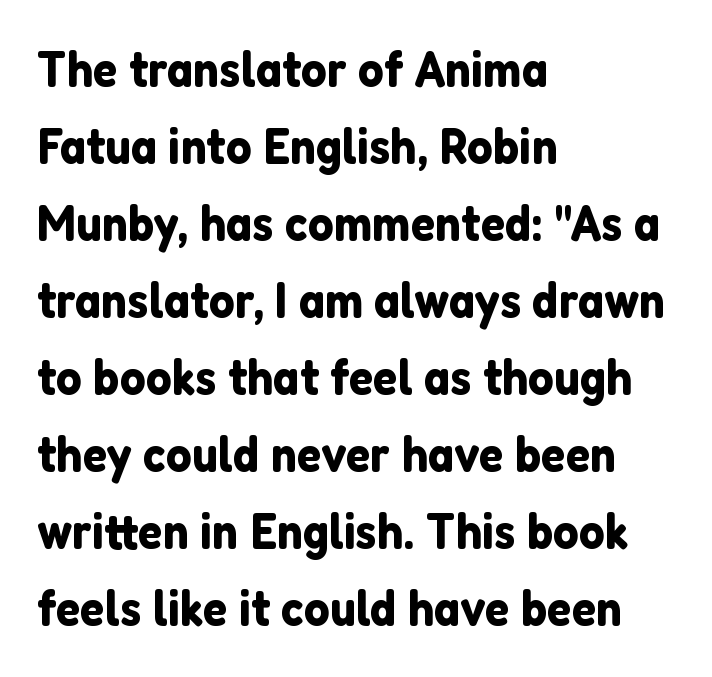
Q: Is the text italic (slanted)? A: No, it is upright.
Q: Is the typeface a serif or a sans-serif typeface? A: Sans-serif.
Q: Is the text underlined? A: No.
Q: How is the paragraph aligned? A: Left-aligned.
Q: Is the spacing between letters normal or unusually wide? A: Normal.
Q: Is the spacing between lines tight, normal or loose? A: Normal.
Q: Width (condensed, normal, or wide)? A: Normal.
Q: Stroke contrast? A: Low.
Q: x-height? A: Medium.
Q: Monospaced? A: No.
